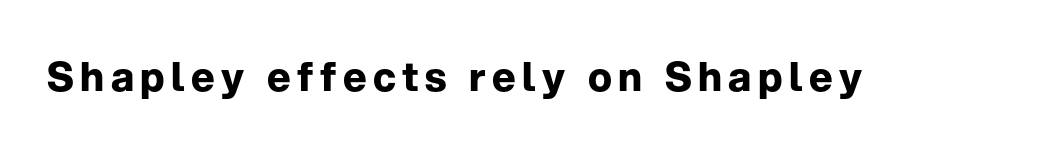
{"serif": "no", "italic": "no", "bold": "yes", "weight": "bold", "width": "normal", "stroke_contrast": "low", "x_height": "medium", "monospaced": "no", "underline": "no", "glyph_px": 40}
